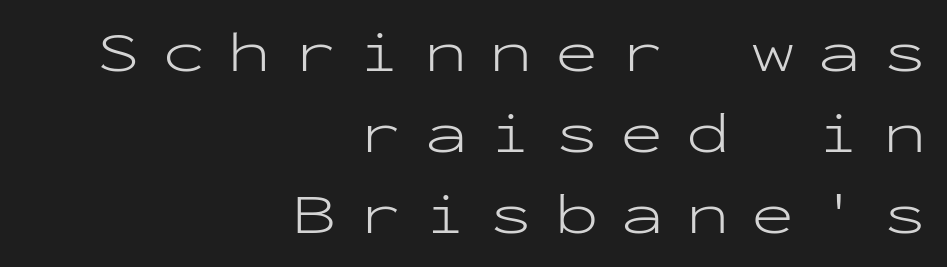
{"serif": "no", "italic": "no", "bold": "no", "weight": "light", "width": "wide", "stroke_contrast": "low", "x_height": "medium", "monospaced": "yes", "underline": "no", "align": "right", "line_spacing": "normal", "line_spacing_ratio": 1.4, "letter_spacing": "wide", "letter_spacing_em": 0.38, "glyph_px": 58}
